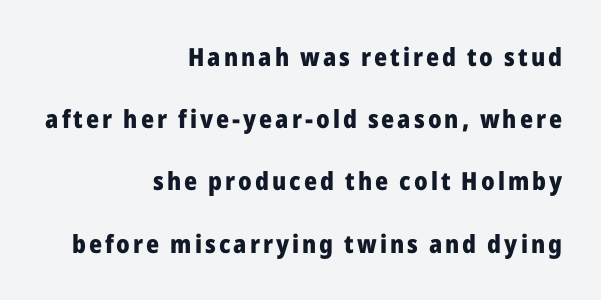
What's the leading like? Stretched, with rows far apart. Every letter is thick-stroked: bold, no question. The rendering anchors every line to the right-hand side. When letters stand straight like this, we call the style roman or upright. Anything drawn beneath the words? Only blank space.
